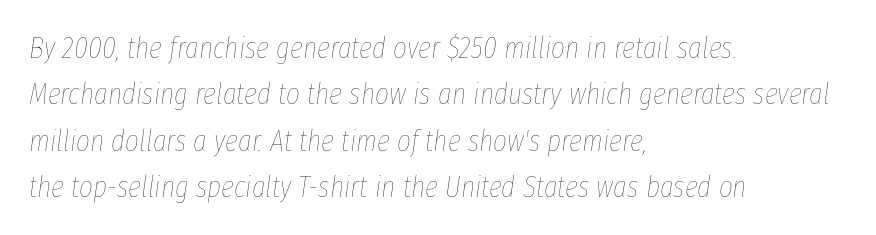
Q: Is the text bold? A: No.
Q: Is the text italic (slanted)? A: Yes, it leans right by about 8 degrees.
Q: Is the text underlined? A: No.
Q: How is the paragraph aligned? A: Left-aligned.
Q: Is the spacing between letters normal or unusually wide? A: Normal.
Q: Is the spacing between lines tight, normal or loose? A: Normal.
Q: Width (condensed, normal, or wide)? A: Condensed.
Q: Stroke contrast? A: Low.
Q: x-height? A: Medium.
Q: Monospaced? A: No.
